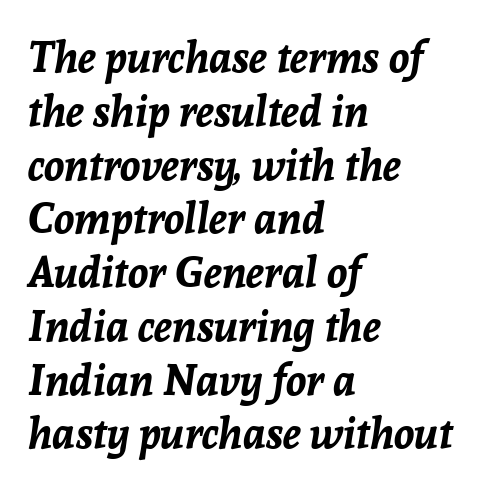
The image shows 42 px bold type, italic (leaning right); set left-aligned, normal line spacing (1.28x), normal letter spacing, not underlined; low stroke contrast and a medium x-height.
